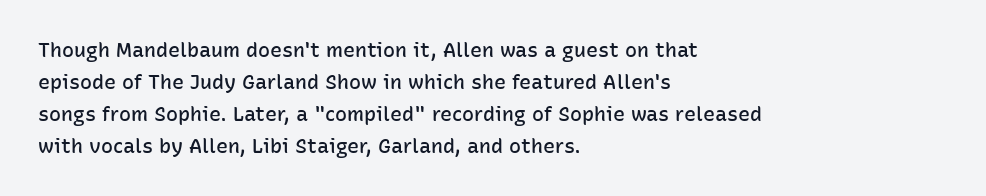
The image shows 20 px text type, upright; set left-aligned, normal line spacing (1.6x), normal letter spacing, not underlined.
